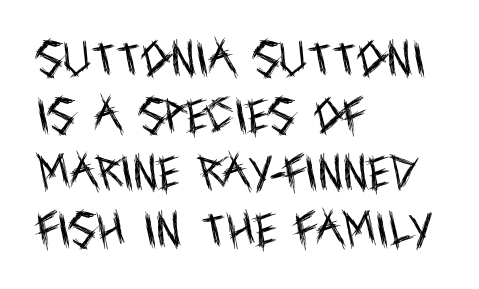
Q: Is the text bold? A: No.
Q: Is the text italic (slanted)? A: No, it is upright.
Q: Is the typeface a serif or a sans-serif typeface? A: Sans-serif.
Q: Is the text underlined? A: No.
Q: How is the paragraph aligned? A: Left-aligned.
Q: Is the spacing between letters normal or unusually wide? A: Normal.
Q: Is the spacing between lines tight, normal or loose? A: Normal.
Q: Width (condensed, normal, or wide)? A: Condensed.
Q: x-height? A: Large.
Q: Monospaced? A: No.
